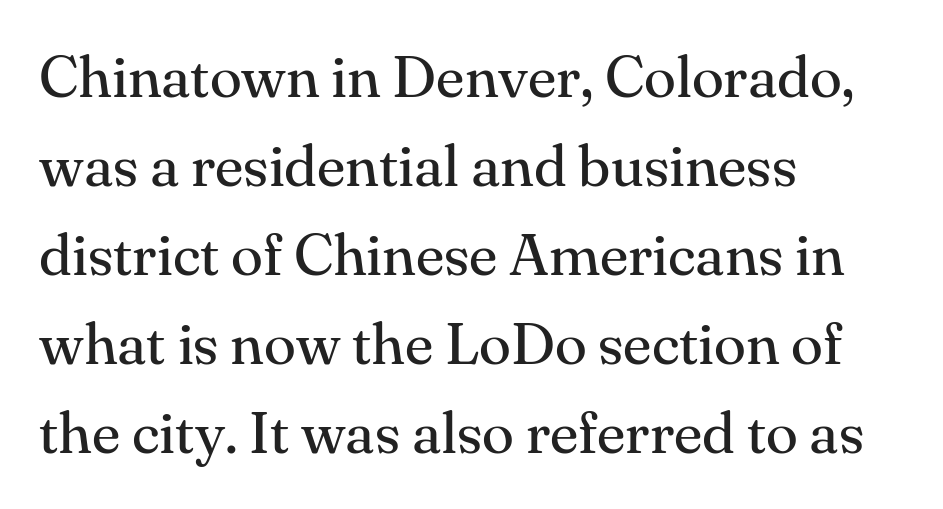
No heavy texture on the line: the type isn't bold. The text was rendered using a seriffed face with decorative stroke endings. Each line starts at the same left margin while the right side varies. The leading is moderate, giving the passage an even texture. Honestly, there is no underline to notice here at all. Tracking here is standard; glyphs follow each other at the usual distance.
